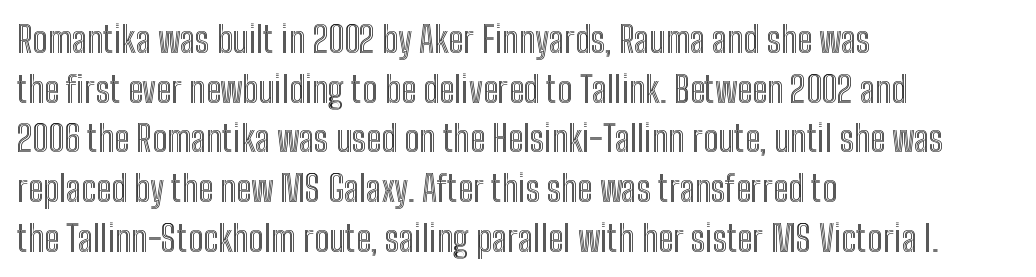
The image shows 36 px condensed type, upright; set left-aligned, normal line spacing (1.38x), normal letter spacing, not underlined; a medium x-height.
